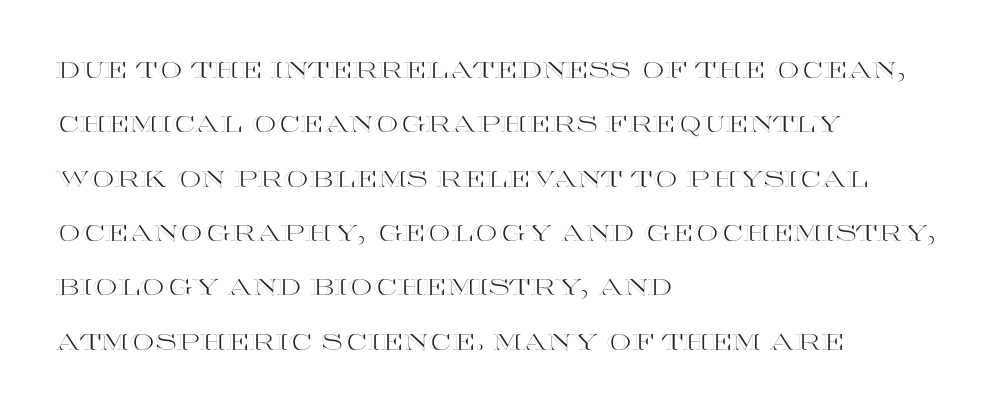
Rule under the text: the space is simply empty. A roman cut, with each character standing at attention. One-word summary of the alignment: left. Short note: letters normally spaced.
